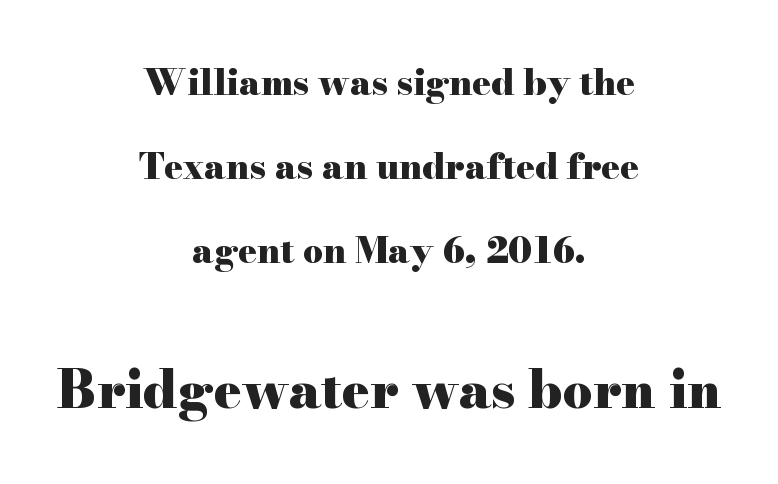
The image shows 52 px heavy, wide serif type, upright; set centered, loose line spacing (2.4x), normal letter spacing, not underlined; the second (bottom) block is 1.49x larger; high stroke contrast and a small x-height.
